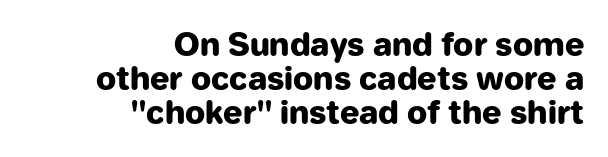
Spacing between characters is what you'd get straight out of the box. The rendering uses a bold face; every stroke is thick and dark. In terms of posture, this sample is upright. Nobody drew a line under any word here. Look at the bottom of the vertical strokes: they stop flat, with no serifs.
